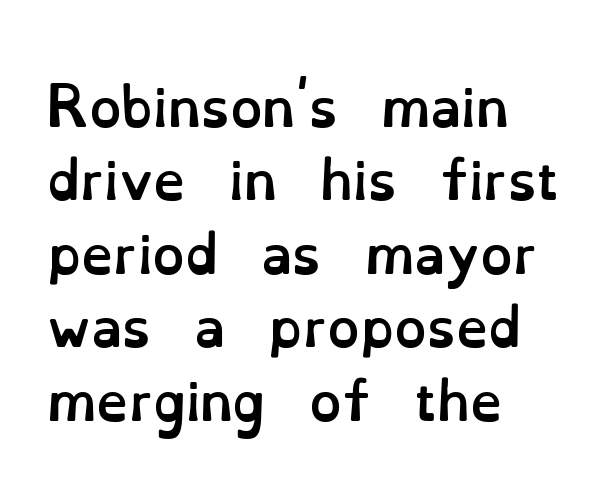
The image shows 51 px semibold type, upright; set left-aligned, normal line spacing (1.44x), normal letter spacing, not underlined; low stroke contrast and a small x-height.
